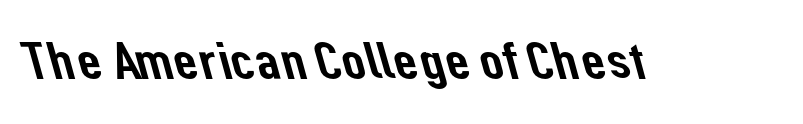
Character widths vary here, with narrow letters taking less room than wide ones. Letterform terminals end flat and unadorned throughout the passage. Decoration check: the copy has no underline. Here the glyphs are tracked normally, forming tight word shapes.
